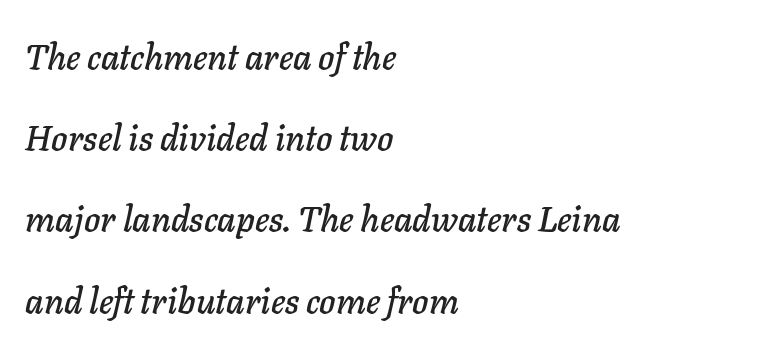
The image shows 35 px text type, italic (leaning right); set left-aligned, loose line spacing (2.32x), normal letter spacing, not underlined; low stroke contrast and a medium x-height.
